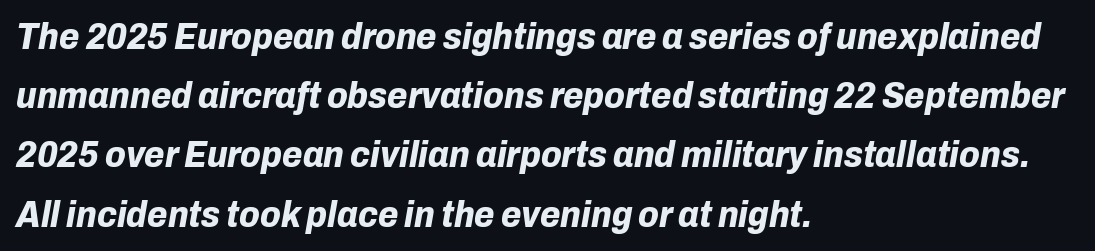
Q: Is the text bold? A: Yes.
Q: Is the text italic (slanted)? A: Yes, it leans right by about 10 degrees.
Q: Is the text underlined? A: No.
Q: How is the paragraph aligned? A: Left-aligned.
Q: Is the spacing between letters normal or unusually wide? A: Normal.
Q: Is the spacing between lines tight, normal or loose? A: Normal.
Q: Width (condensed, normal, or wide)? A: Normal.
Q: Stroke contrast? A: Low.
Q: x-height? A: Medium.
Q: Monospaced? A: No.
